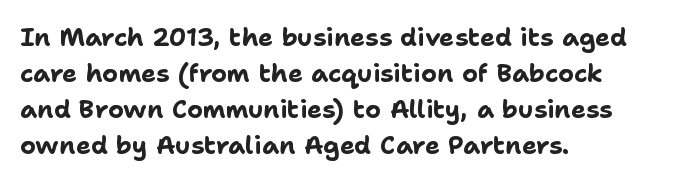
Q: Is the text bold? A: Yes.
Q: Is the text italic (slanted)? A: No, it is upright.
Q: Is the text underlined? A: No.
Q: How is the paragraph aligned? A: Left-aligned.
Q: Is the spacing between letters normal or unusually wide? A: Normal.
Q: Is the spacing between lines tight, normal or loose? A: Normal.
